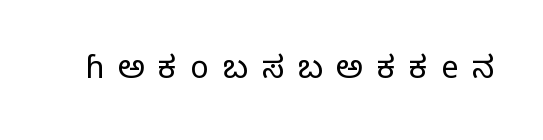
The image shows 31 px regular-weight serif type, upright; set unusually wide letter spacing (+0.45 em), not underlined; low stroke contrast and a large x-height.
